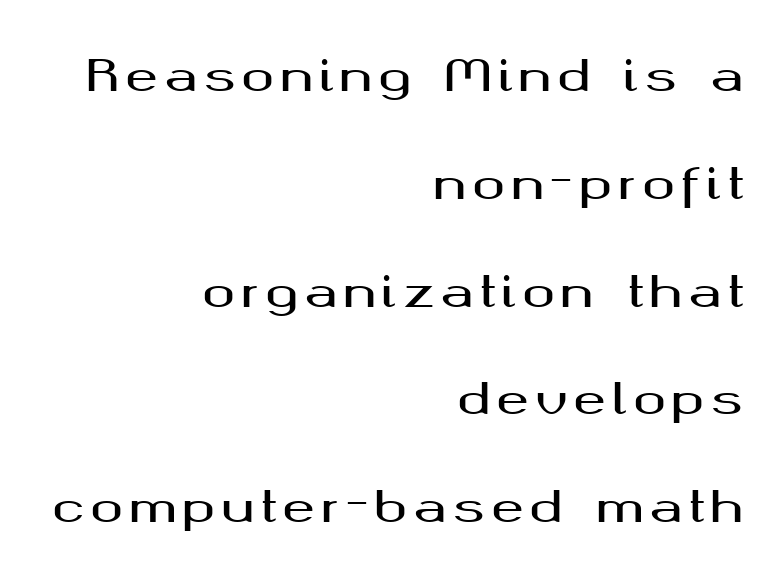
{"serif": "no", "italic": "no", "width": "wide", "stroke_contrast": "medium", "x_height": "medium", "monospaced": "no", "underline": "no", "align": "right", "line_spacing": "loose", "line_spacing_ratio": 2.45, "glyph_px": 44}
